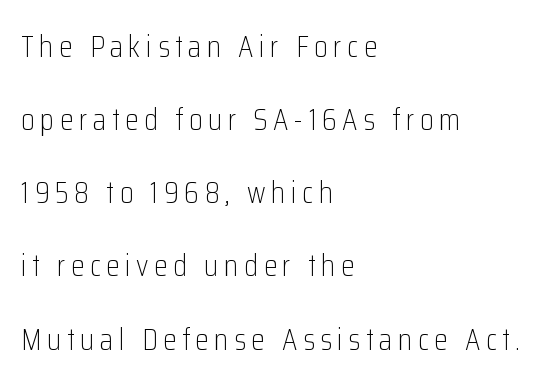
Q: Is the text bold? A: No.
Q: Is the text italic (slanted)? A: No, it is upright.
Q: Is the typeface a serif or a sans-serif typeface? A: Sans-serif.
Q: Is the text underlined? A: No.
Q: How is the paragraph aligned? A: Left-aligned.
Q: Is the spacing between lines tight, normal or loose? A: Loose.
Q: Width (condensed, normal, or wide)? A: Condensed.
Q: Stroke contrast? A: Low.
Q: x-height? A: Medium.
Q: Monospaced? A: No.
